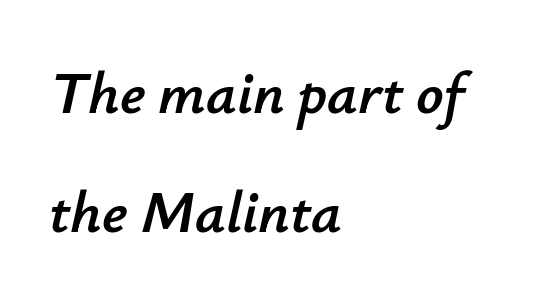
{"italic": "yes", "lean": "right", "slant_degrees": 12, "width": "normal", "stroke_contrast": "low", "x_height": "small", "monospaced": "no", "underline": "no", "align": "left", "line_spacing": "loose", "line_spacing_ratio": 1.99, "letter_spacing": "normal", "letter_spacing_em": 0.0, "glyph_px": 60}
